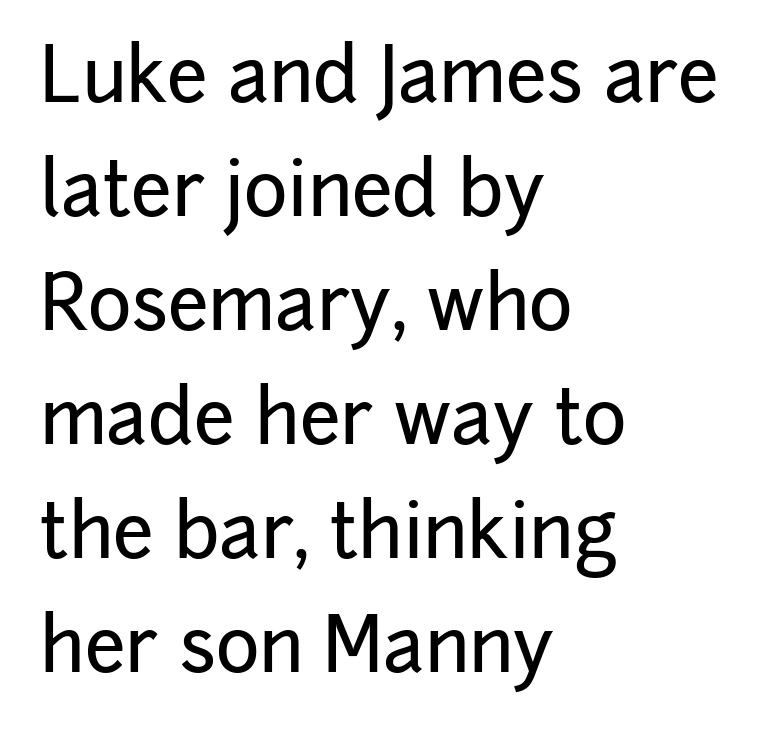
{"serif": "no", "italic": "no", "width": "normal", "stroke_contrast": "low", "x_height": "medium", "monospaced": "no", "underline": "no", "align": "left", "line_spacing": "normal", "line_spacing_ratio": 1.54, "letter_spacing": "normal", "letter_spacing_em": 0.0, "glyph_px": 74}
